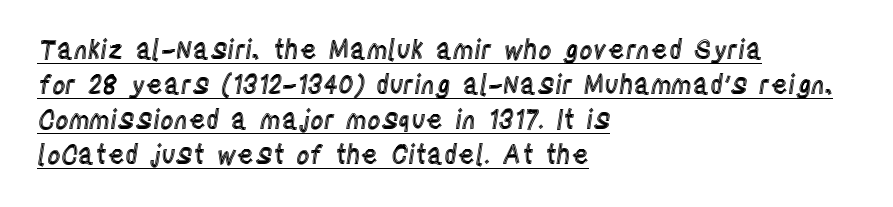
{"underline": "yes", "align": "left", "line_spacing": "normal", "line_spacing_ratio": 1.35, "letter_spacing": "normal", "letter_spacing_em": 0.0, "glyph_px": 26}
